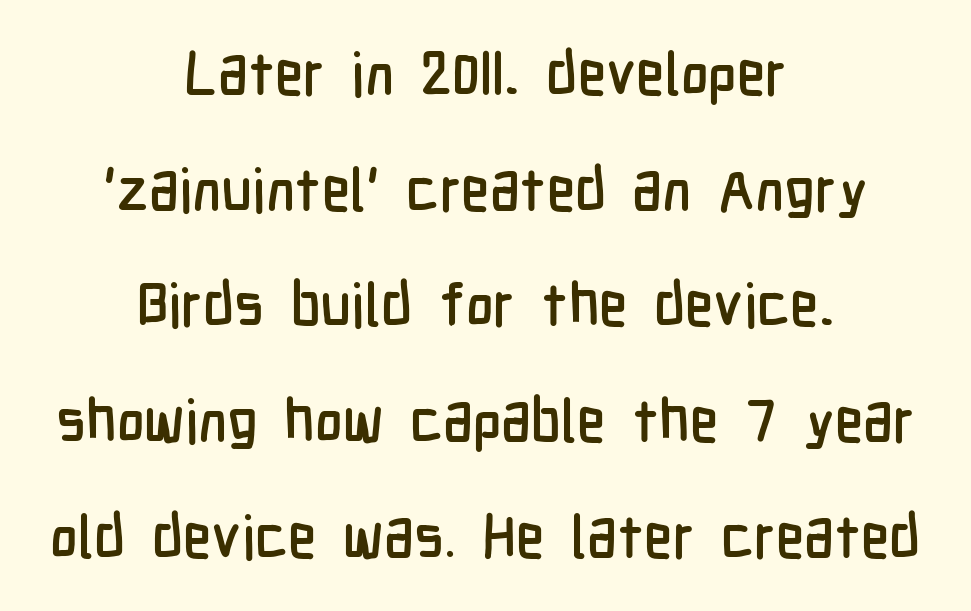
The image shows 59 px condensed sans-serif type, upright; set centered, loose line spacing (1.96x), normal letter spacing, not underlined; low stroke contrast and a medium x-height.
